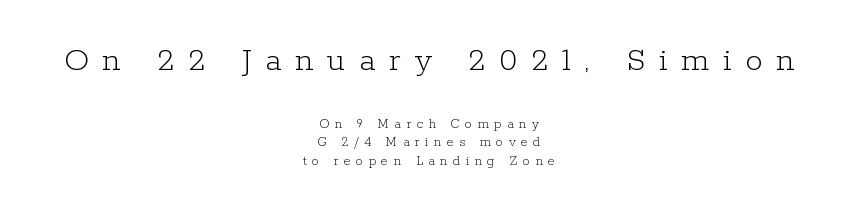
{"serif": "yes", "italic": "no", "bold": "no", "weight": "light", "width": "normal", "stroke_contrast": "low", "x_height": "medium", "monospaced": "no", "underline": "no", "align": "center", "line_spacing": "normal", "line_spacing_ratio": 1.33, "letter_spacing": "wide", "letter_spacing_em": 0.39, "larger_block": "first", "size_ratio": 2.5, "glyph_px": 35}
